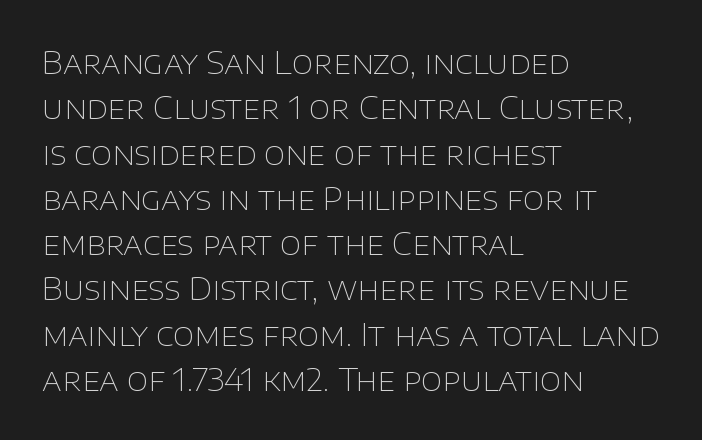
The image shows 31 px thin sans-serif type, upright; set left-aligned, normal line spacing (1.46x), normal letter spacing, not underlined; low stroke contrast and a large x-height.
